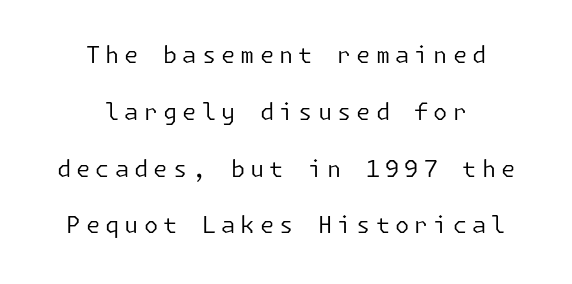
Unbolded letterforms with no extra heft. The specimen omits any rule beneath the text block's lines. The setting favours the middle, as headings and verse often do. The letters are spread apart with noticeably loose tracking.
